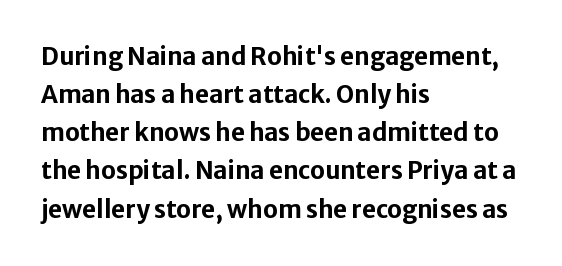
Any mark beneath the type? The region is blank. The letters stand upright; this is a roman face. The type is set solid horizontally, with unmodified tracking. Which margin do the lines hug? The left one — the right edge is uneven. The rendering uses a bold face; every stroke is thick and dark.
